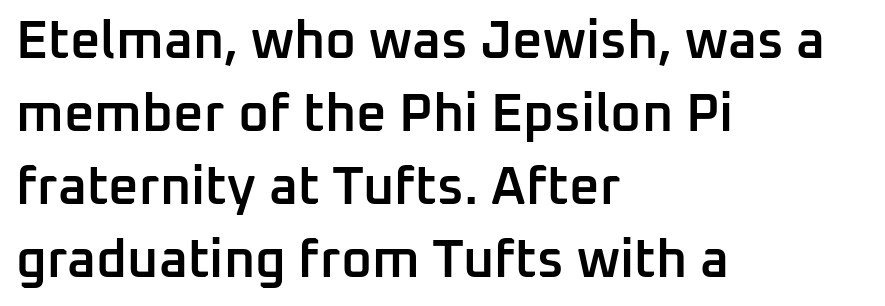
Q: Is the text bold? A: Semi-bold.
Q: Is the text italic (slanted)? A: No, it is upright.
Q: Is the typeface a serif or a sans-serif typeface? A: Sans-serif.
Q: Is the text underlined? A: No.
Q: How is the paragraph aligned? A: Left-aligned.
Q: Is the spacing between letters normal or unusually wide? A: Normal.
Q: Is the spacing between lines tight, normal or loose? A: Normal.
Q: Width (condensed, normal, or wide)? A: Normal.
Q: Stroke contrast? A: Low.
Q: x-height? A: Medium.
Q: Monospaced? A: No.
